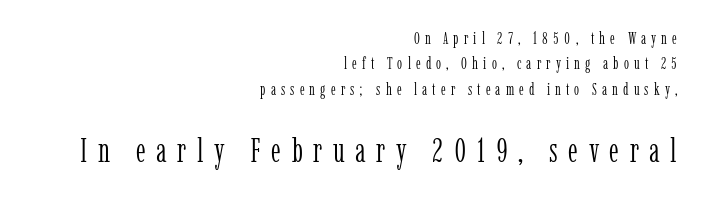
The image shows 33 px light, condensed serif type, upright; set right-aligned, normal line spacing (1.58x), unusually wide letter spacing (+0.32 em), not underlined; the second (bottom) block is 2.06x larger; low stroke contrast and a medium x-height.
